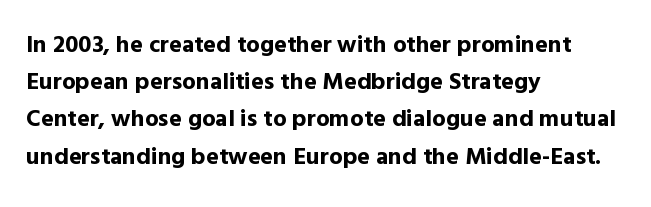
{"italic": "no", "bold": "yes", "underline": "no", "align": "left", "line_spacing": "normal", "line_spacing_ratio": 1.55, "letter_spacing": "normal", "letter_spacing_em": 0.0, "glyph_px": 24}
